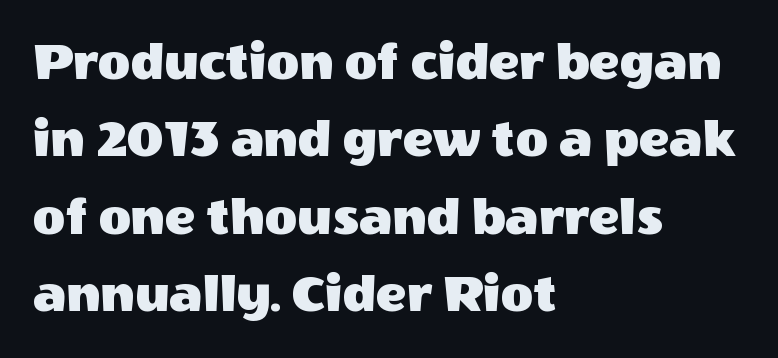
Q: Is the text italic (slanted)? A: No, it is upright.
Q: Is the typeface a serif or a sans-serif typeface? A: Sans-serif.
Q: Is the text underlined? A: No.
Q: How is the paragraph aligned? A: Left-aligned.
Q: Is the spacing between letters normal or unusually wide? A: Normal.
Q: Is the spacing between lines tight, normal or loose? A: Normal.
Q: Width (condensed, normal, or wide)? A: Normal.
Q: x-height? A: Large.
Q: Monospaced? A: No.
